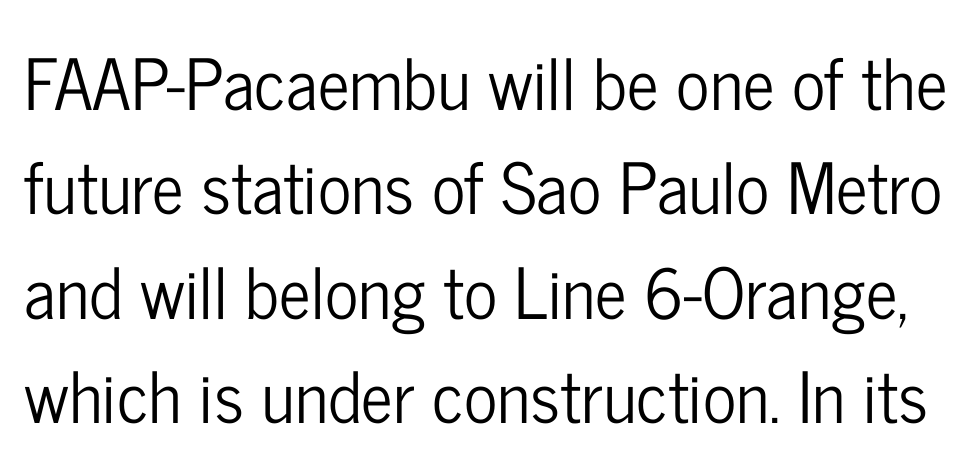
Q: Is the text italic (slanted)? A: No, it is upright.
Q: Is the typeface a serif or a sans-serif typeface? A: Sans-serif.
Q: Is the text underlined? A: No.
Q: Is the spacing between letters normal or unusually wide? A: Normal.
Q: Is the spacing between lines tight, normal or loose? A: Normal.
Q: Width (condensed, normal, or wide)? A: Condensed.
Q: Stroke contrast? A: Low.
Q: x-height? A: Medium.
Q: Monospaced? A: No.
